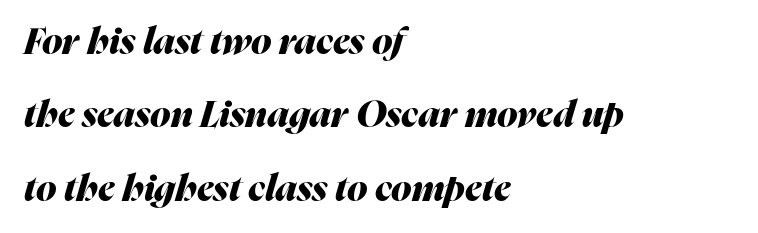
Italic: yes, the glyphs are oblique. Plenty of ink on the page — the face is bold. The letters advance in unequal steps, a hallmark of proportional type. Default kerning and tracking; the words read as compact shapes. Type without underlining. This sample is left-justified, so line endings fall wherever the words run out.
